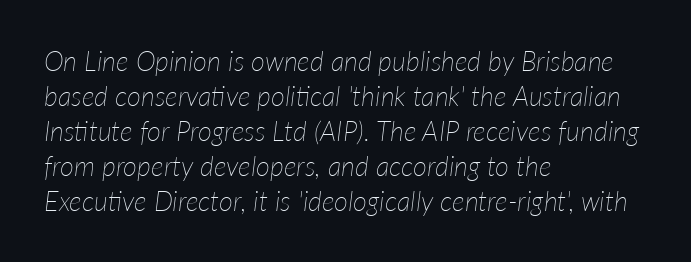
{"italic": "yes", "lean": "right", "slant_degrees": 7, "bold": "no", "underline": "no", "align": "left", "line_spacing": "normal", "line_spacing_ratio": 1.3, "letter_spacing": "normal", "letter_spacing_em": 0.0, "glyph_px": 27}
